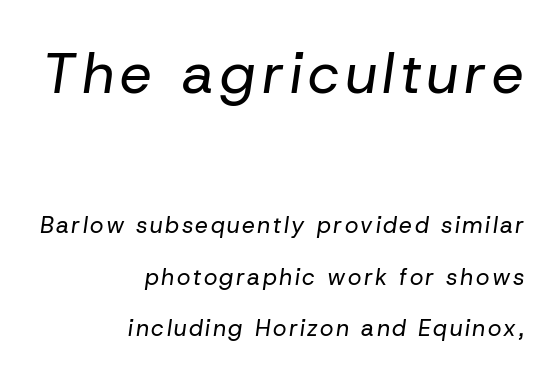
{"italic": "yes", "lean": "right", "slant_degrees": 8, "bold": "no", "weight": "regular", "width": "normal", "stroke_contrast": "low", "x_height": "medium", "monospaced": "no", "underline": "no", "align": "right", "line_spacing": "loose", "line_spacing_ratio": 2.25, "larger_block": "first", "size_ratio": 2.48, "glyph_px": 57}
